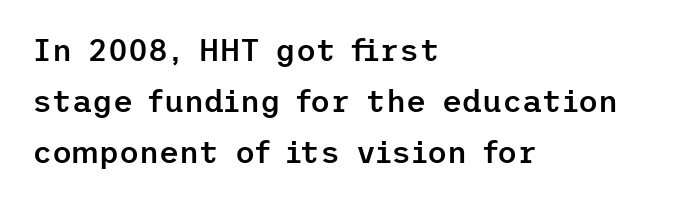
Stroke terminals: plain, sans-serif. In terms of leading, this rendering sits right in the middle. Clear beneath every line of the passage. The lines are quadded left. These lines keep a tight, regular rhythm from letter to letter.
